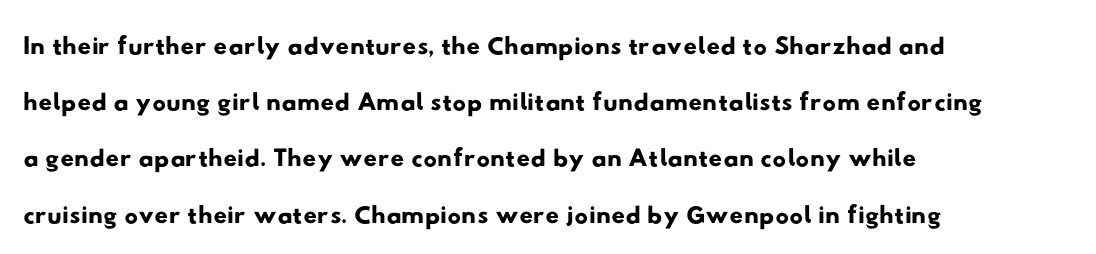
Q: Is the typeface a serif or a sans-serif typeface? A: Sans-serif.
Q: Is the text underlined? A: No.
Q: How is the paragraph aligned? A: Left-aligned.
Q: Is the spacing between letters normal or unusually wide? A: Normal.
Q: Is the spacing between lines tight, normal or loose? A: Normal.
Q: Width (condensed, normal, or wide)? A: Wide.
Q: Stroke contrast? A: Low.
Q: x-height? A: Small.
Q: Monospaced? A: No.
